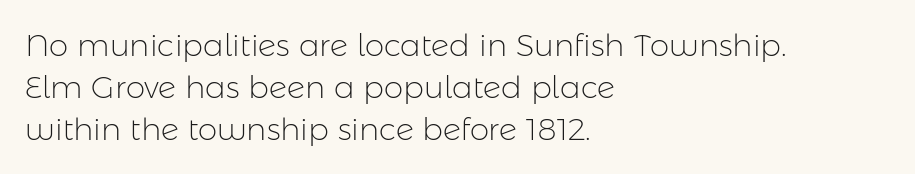
Q: Is the text bold? A: No.
Q: Is the text italic (slanted)? A: No, it is upright.
Q: Is the typeface a serif or a sans-serif typeface? A: Sans-serif.
Q: Is the text underlined? A: No.
Q: How is the paragraph aligned? A: Left-aligned.
Q: Is the spacing between letters normal or unusually wide? A: Normal.
Q: Is the spacing between lines tight, normal or loose? A: Normal.
Q: Width (condensed, normal, or wide)? A: Normal.
Q: Stroke contrast? A: Low.
Q: x-height? A: Medium.
Q: Monospaced? A: No.
